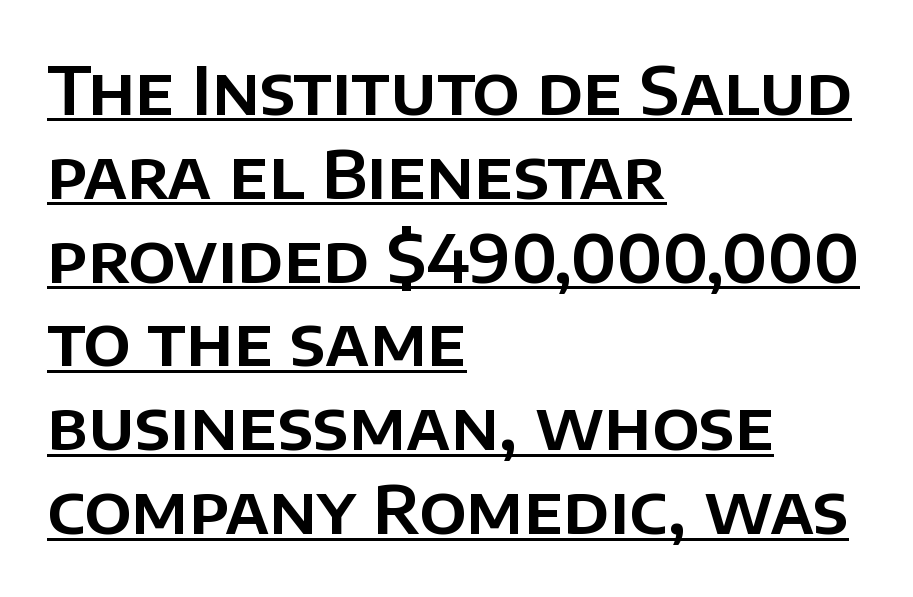
Q: Is the text italic (slanted)? A: No, it is upright.
Q: Is the typeface a serif or a sans-serif typeface? A: Sans-serif.
Q: Is the text underlined? A: Yes.
Q: How is the paragraph aligned? A: Left-aligned.
Q: Is the spacing between letters normal or unusually wide? A: Normal.
Q: Is the spacing between lines tight, normal or loose? A: Normal.
Q: Width (condensed, normal, or wide)? A: Normal.
Q: Stroke contrast? A: Low.
Q: x-height? A: Large.
Q: Monospaced? A: No.
